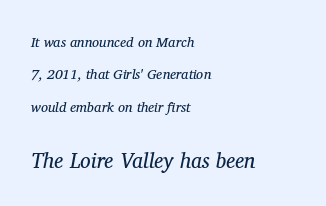
{"italic": "yes", "lean": "right", "slant_degrees": 11, "bold": "no", "underline": "no", "align": "left", "line_spacing": "loose", "line_spacing_ratio": 2.32, "letter_spacing": "normal", "letter_spacing_em": 0.0, "larger_block": "second", "size_ratio": 1.5, "glyph_px": 21}
